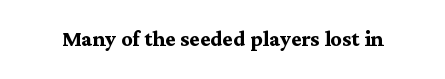
The image shows 28 px semibold serif type, upright; set normal letter spacing, not underlined; medium stroke contrast and a medium x-height.
